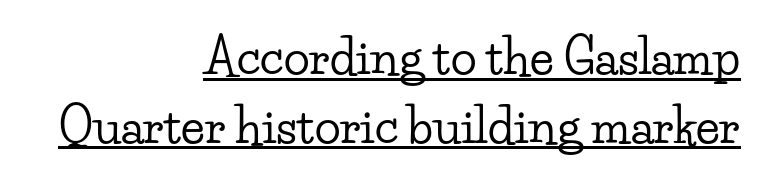
Q: Is the text italic (slanted)? A: No, it is upright.
Q: Is the typeface a serif or a sans-serif typeface? A: Serif.
Q: Is the text underlined? A: Yes.
Q: How is the paragraph aligned? A: Right-aligned.
Q: Is the spacing between letters normal or unusually wide? A: Normal.
Q: Is the spacing between lines tight, normal or loose? A: Normal.
Q: Width (condensed, normal, or wide)? A: Wide.
Q: Stroke contrast? A: Low.
Q: x-height? A: Small.
Q: Monospaced? A: No.
